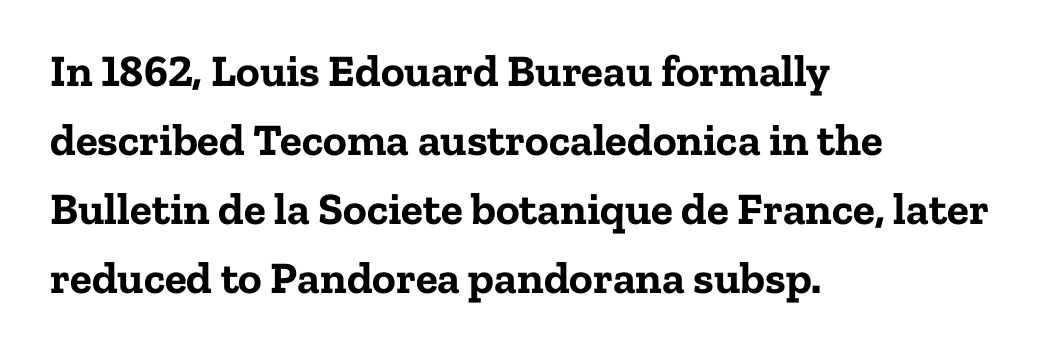
Q: Is the text bold? A: Yes.
Q: Is the text italic (slanted)? A: No, it is upright.
Q: Is the typeface a serif or a sans-serif typeface? A: Serif.
Q: Is the text underlined? A: No.
Q: How is the paragraph aligned? A: Left-aligned.
Q: Is the spacing between letters normal or unusually wide? A: Normal.
Q: Is the spacing between lines tight, normal or loose? A: Normal.
Q: Width (condensed, normal, or wide)? A: Normal.
Q: Stroke contrast? A: Low.
Q: x-height? A: Medium.
Q: Monospaced? A: No.
